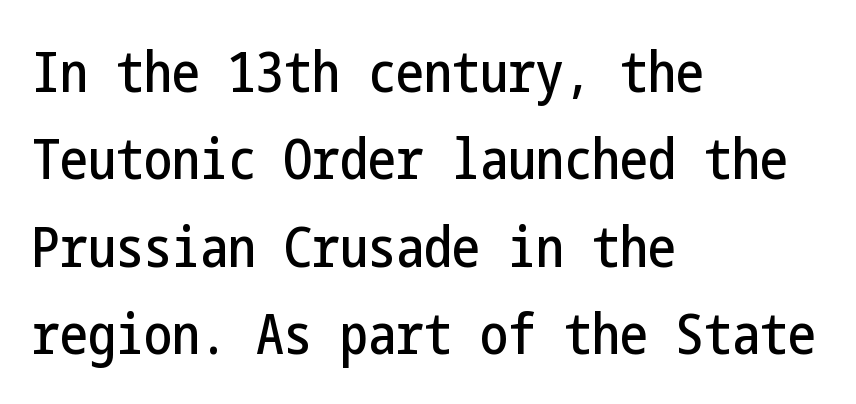
The image shows 56 px condensed sans-serif type, upright; set left-aligned, normal line spacing (1.56x), normal letter spacing, not underlined; low stroke contrast and a medium x-height.
